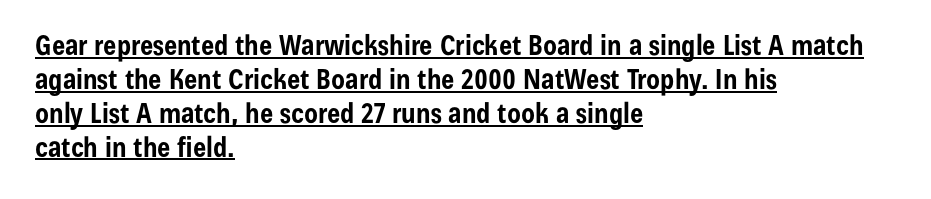
{"serif": "no", "italic": "no", "bold": "yes", "weight": "bold", "width": "condensed", "stroke_contrast": "low", "x_height": "medium", "monospaced": "no", "underline": "yes", "align": "left", "line_spacing_ratio": 1.21, "letter_spacing": "normal", "letter_spacing_em": 0.0, "glyph_px": 28}
